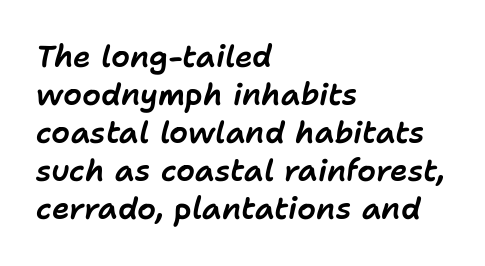
These lines stack with their left ends in a neat column. This rendering features lettering with no underline. The passage shown has conventional tracking throughout. Looks like regular typesetting: each glyph gets only the width it needs. Regarding leading, the lines here are spaced in the standard way.
